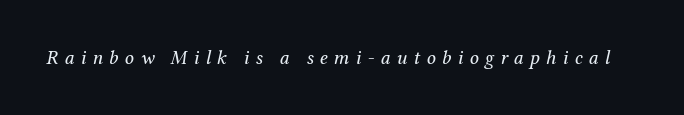
{"italic": "yes", "lean": "right", "slant_degrees": 12, "bold": "no", "underline": "no", "letter_spacing": "wide", "letter_spacing_em": 0.31, "glyph_px": 20}
